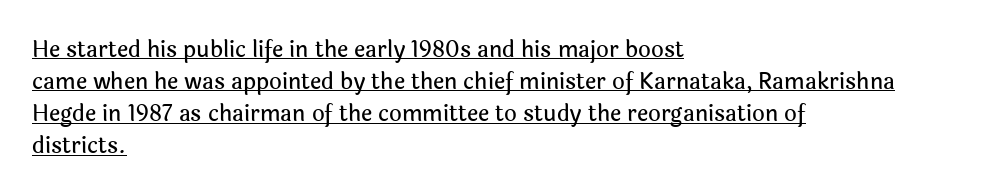
The image shows 22 px text type, upright; set left-aligned, normal line spacing (1.46x), normal letter spacing, underlined.
